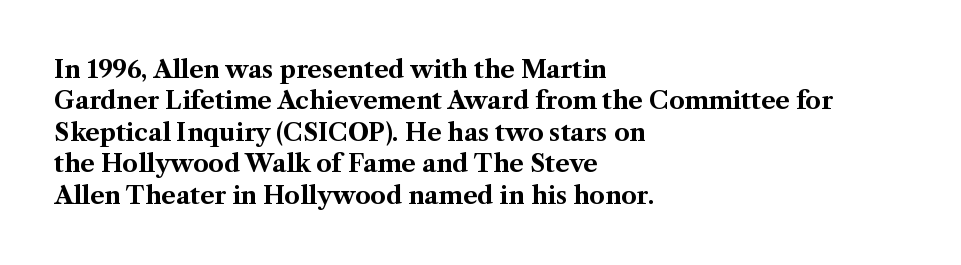
Q: Is the text bold? A: Yes.
Q: Is the text italic (slanted)? A: No, it is upright.
Q: Is the text underlined? A: No.
Q: How is the paragraph aligned? A: Left-aligned.
Q: Is the spacing between letters normal or unusually wide? A: Normal.
Q: Is the spacing between lines tight, normal or loose? A: Normal.
